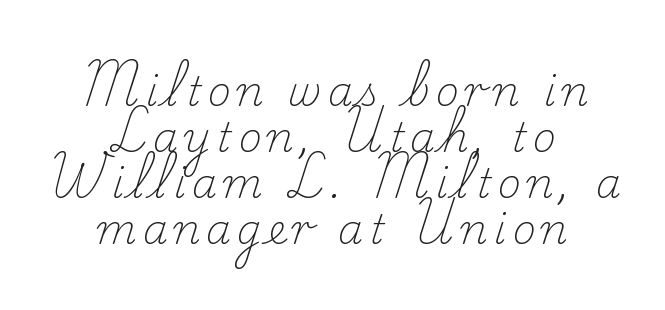
A serif font was chosen for this passage. Compared with typical paragraphs, the rows here are closer together. Is this a heavy cut? Hardly; it is regular or lighter. Think of a printed novel: that variable character pitch is what you see here.
